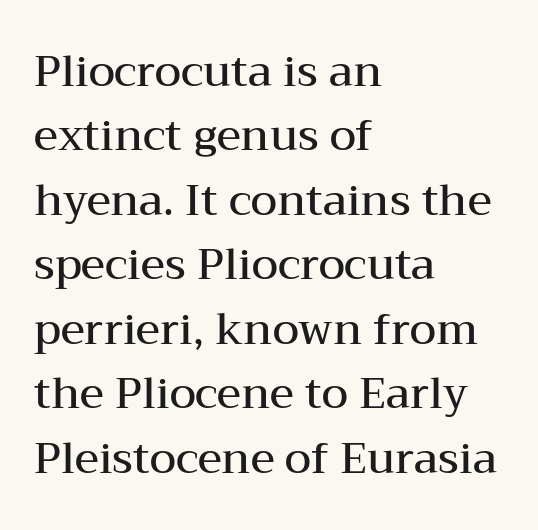
Q: Is the text bold? A: Semi-bold.
Q: Is the text italic (slanted)? A: No, it is upright.
Q: Is the typeface a serif or a sans-serif typeface? A: Serif.
Q: Is the text underlined? A: No.
Q: How is the paragraph aligned? A: Left-aligned.
Q: Is the spacing between letters normal or unusually wide? A: Normal.
Q: Is the spacing between lines tight, normal or loose? A: Normal.
Q: Width (condensed, normal, or wide)? A: Wide.
Q: Stroke contrast? A: Medium.
Q: x-height? A: Medium.
Q: Monospaced? A: No.
